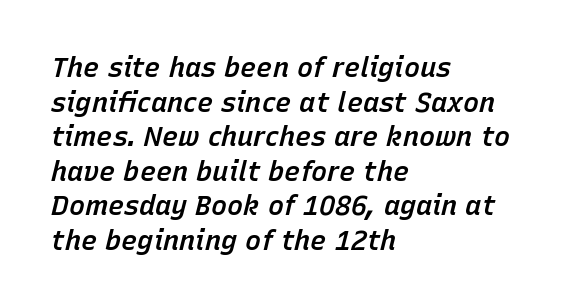
Whoever set this chose a conventional vertical rhythm. Compared with ordinary roman type, these characters are visibly tilted. The tracking reads as untouched default to a designer's eye. Notice how the passage keeps a crisp vertical edge on the left only. Heft: intermediate — a semibold.
